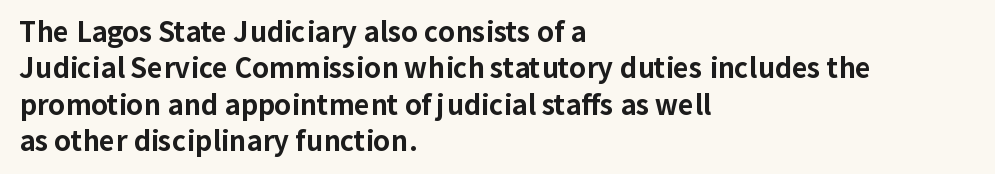
{"italic": "no", "bold": "yes", "underline": "no", "align": "left", "line_spacing": "normal", "line_spacing_ratio": 1.35, "letter_spacing": "normal", "letter_spacing_em": 0.0, "glyph_px": 27}
